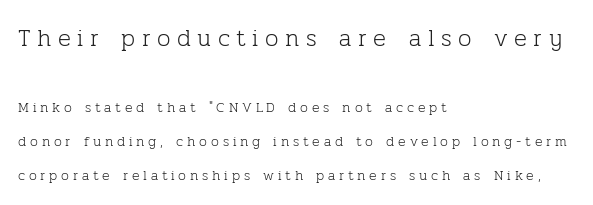
The image shows 24 px text type, upright; set left-aligned, loose line spacing (2.41x), unusually wide letter spacing (+0.27 em), not underlined; the first (top) block is 1.71x larger.
